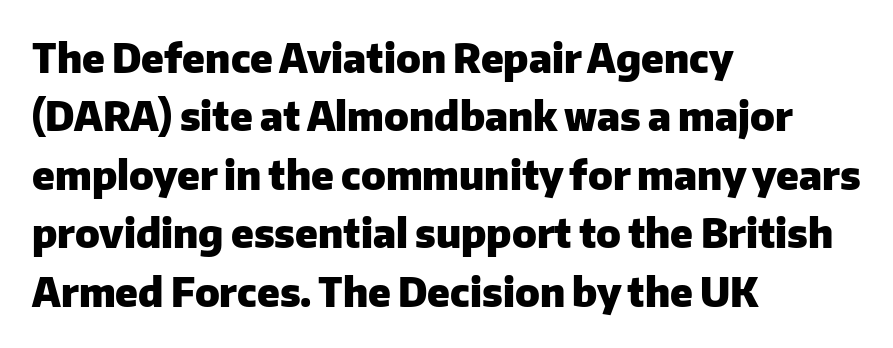
The image shows 39 px heavy sans-serif type, upright; set left-aligned, normal line spacing (1.5x), normal letter spacing, not underlined; low stroke contrast and a medium x-height.
